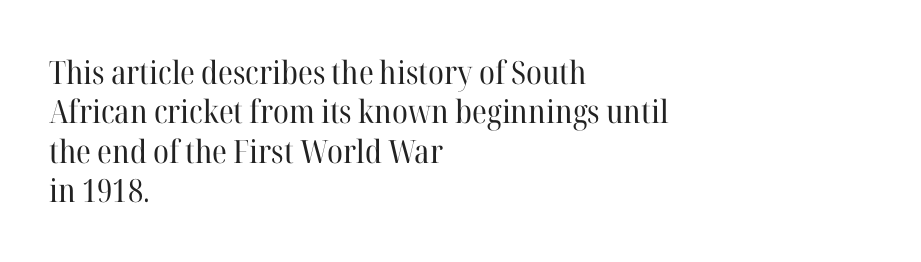
Q: Is the text bold? A: No.
Q: Is the text italic (slanted)? A: No, it is upright.
Q: Is the typeface a serif or a sans-serif typeface? A: Serif.
Q: Is the text underlined? A: No.
Q: How is the paragraph aligned? A: Left-aligned.
Q: Is the spacing between letters normal or unusually wide? A: Normal.
Q: Width (condensed, normal, or wide)? A: Normal.
Q: Stroke contrast? A: High.
Q: x-height? A: Medium.
Q: Monospaced? A: No.
